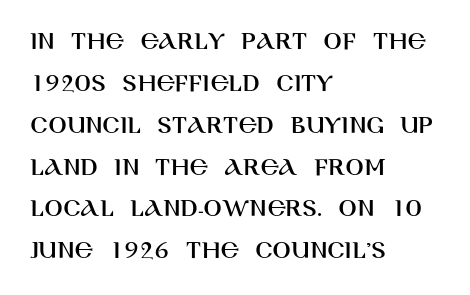
The image shows 27 px text type, upright; set left-aligned, normal line spacing (1.55x), normal letter spacing, not underlined.
